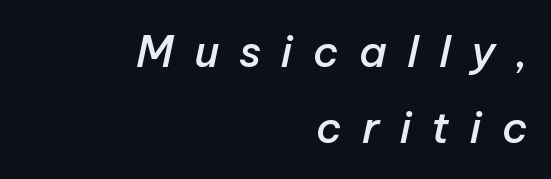
Compared with typical body copy, the letter spacing here is much looser. There's an unmistakable incline to the writing here. The rendering uses natural spacing where letterforms have individual widths. Underlining? Definitely not there. Horizontally, the lines are justified to the trailing edge only. How heavy is the stroke? Medium-heavy — a semibold, shy of bold.
